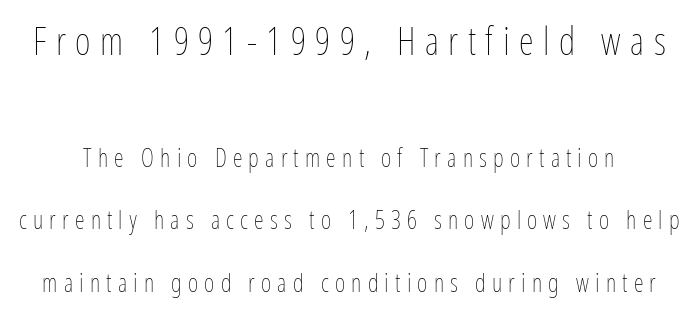
Compared with a typical body face, this is equally light or lighter still. Between these two stacked blocks, the higher one wins on size. Regarding leading, the lines here are spaced well apart. Someone cranked the tracking dial way up on this one. Nope, not italic — everything's standing straight. Do the characters align in a grid? No, the font is proportional.
